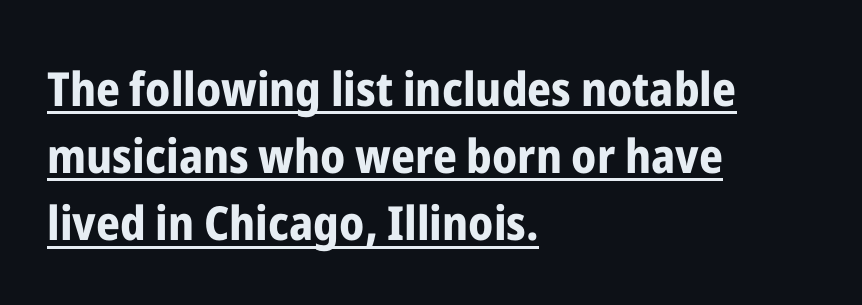
No italicization has been applied; the sample stays upright. What decoration does the sample have? An underline. Here the glyphs are tracked normally, forming tight word shapes. The rows are spaced the way most documents space them. How heavy is the stroke? Heavy — this is a bold. A typesetter would call this proportional, since set widths differ per character.
